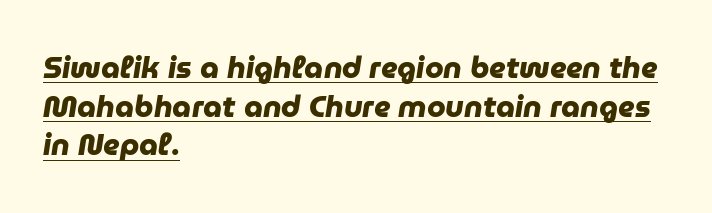
{"serif": "no", "bold": "yes", "weight": "heavy", "width": "normal", "stroke_contrast": "low", "x_height": "medium", "monospaced": "no", "underline": "yes", "align": "left", "line_spacing": "normal", "line_spacing_ratio": 1.29, "letter_spacing": "normal", "letter_spacing_em": 0.0, "glyph_px": 30}
